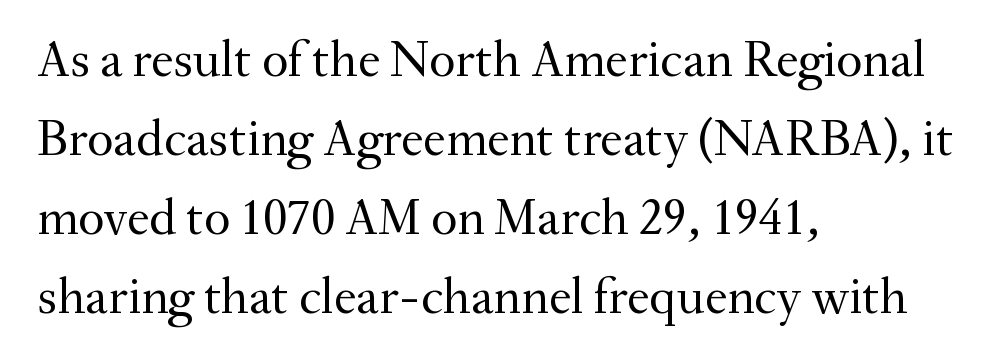
{"serif": "yes", "italic": "no", "bold": "no", "weight": "regular", "width": "normal", "stroke_contrast": "medium", "x_height": "small", "monospaced": "no", "underline": "no", "align": "left", "line_spacing": "normal", "line_spacing_ratio": 1.55, "letter_spacing": "normal", "letter_spacing_em": 0.0, "glyph_px": 51}
